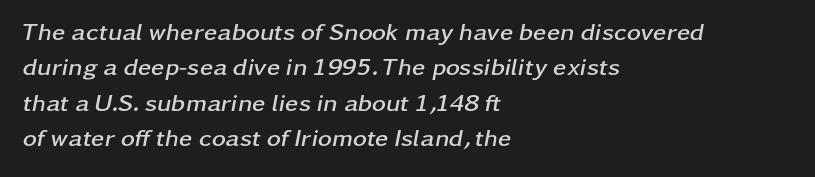
The image shows 24 px bold type, italic (leaning right); set left-aligned, normal line spacing (1.47x), normal letter spacing, not underlined.
